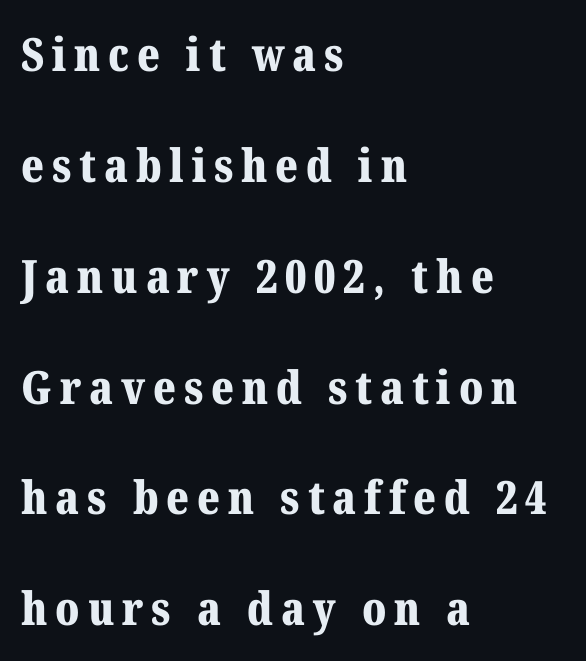
{"serif": "yes", "italic": "no", "bold": "yes", "weight": "bold", "width": "normal", "stroke_contrast": "medium", "x_height": "medium", "monospaced": "no", "underline": "no", "align": "left", "line_spacing": "loose", "line_spacing_ratio": 2.41, "glyph_px": 46}
